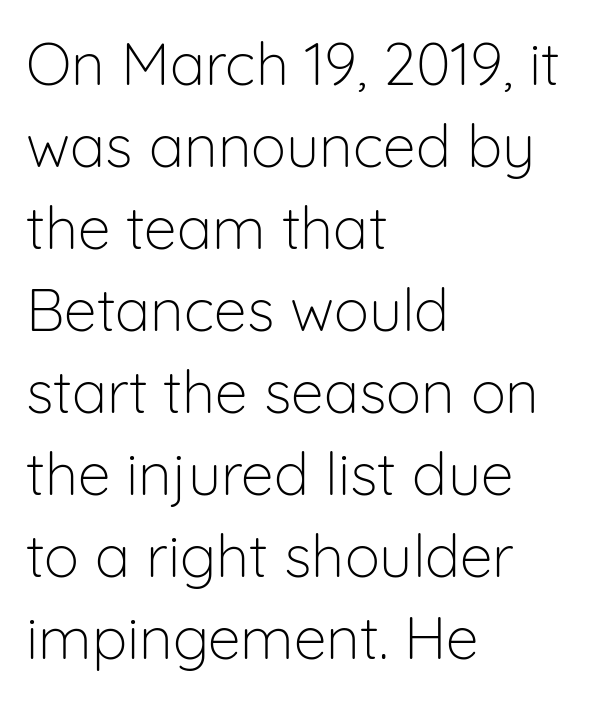
Q: Is the text bold? A: No.
Q: Is the text italic (slanted)? A: No, it is upright.
Q: Is the typeface a serif or a sans-serif typeface? A: Sans-serif.
Q: Is the text underlined? A: No.
Q: How is the paragraph aligned? A: Left-aligned.
Q: Is the spacing between letters normal or unusually wide? A: Normal.
Q: Is the spacing between lines tight, normal or loose? A: Normal.
Q: Width (condensed, normal, or wide)? A: Normal.
Q: Stroke contrast? A: Low.
Q: x-height? A: Medium.
Q: Monospaced? A: No.
